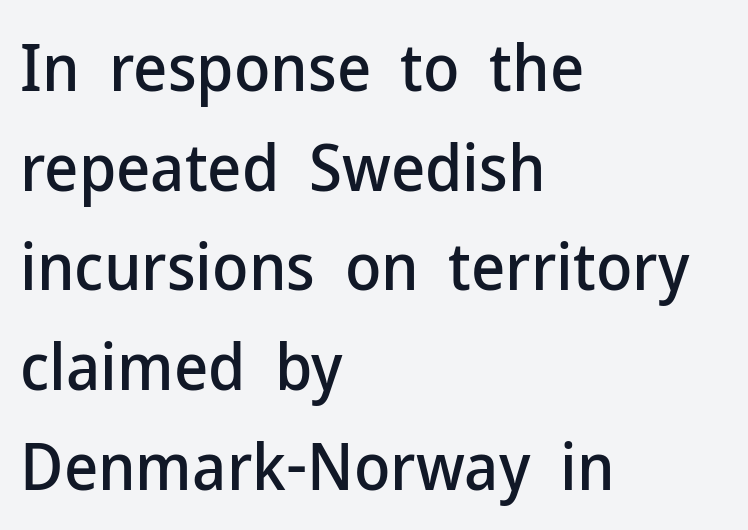
Posture: upright roman. Honestly, the row spacing looks completely unremarkable. Glyph-to-glyph distance matches everyday printed text. Stroke terminals: plain, sans-serif.
